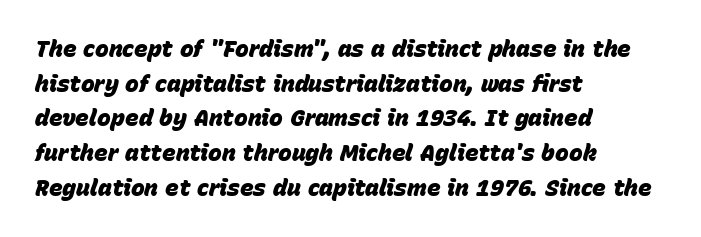
The image shows 23 px bold type, italic (leaning right); set left-aligned, normal line spacing (1.51x), normal letter spacing, not underlined.
